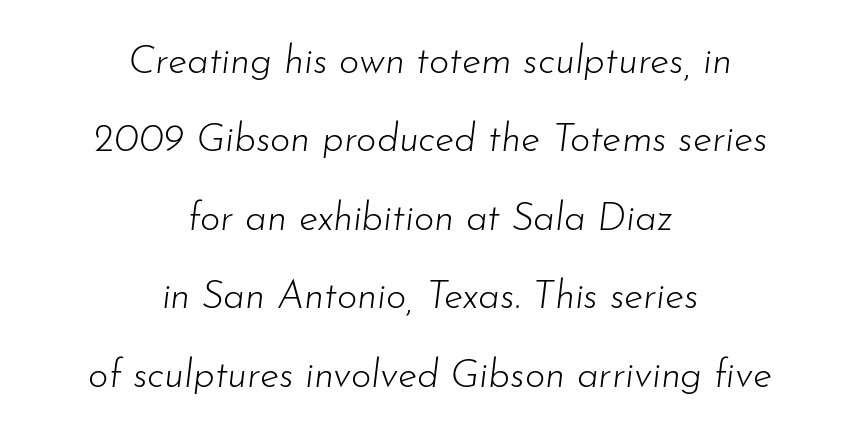
Q: Is the text bold? A: No.
Q: Is the text italic (slanted)? A: Yes, it leans right by about 7 degrees.
Q: Is the text underlined? A: No.
Q: How is the paragraph aligned? A: Centered.
Q: Is the spacing between letters normal or unusually wide? A: Normal.
Q: Is the spacing between lines tight, normal or loose? A: Loose.
Q: Width (condensed, normal, or wide)? A: Normal.
Q: Stroke contrast? A: Low.
Q: x-height? A: Small.
Q: Monospaced? A: No.
